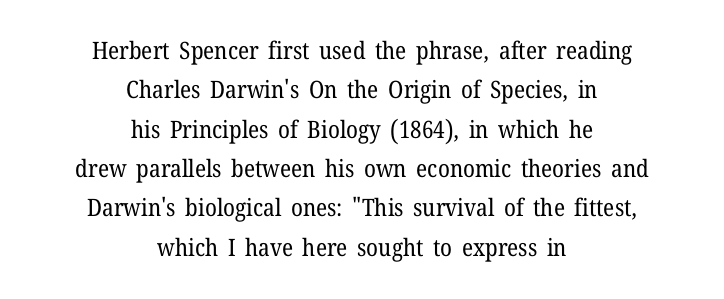
Leading: standard. Compared with typical body copy, the letter spacing here is the same. Compared with a typical body face, this is equally light or lighter still. Type without underlining.
